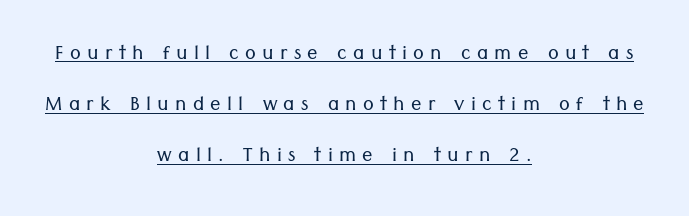
{"italic": "no", "bold": "no", "underline": "yes", "align": "center", "line_spacing": "loose", "line_spacing_ratio": 1.97, "letter_spacing": "wide", "letter_spacing_em": 0.24, "glyph_px": 26}
